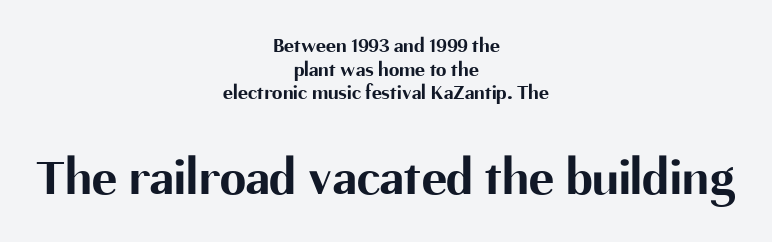
Visually, the bottom section dominates because its glyphs are scaled up. The rendering positions every line midway between the sides. Caption: bold face, heavy strokes. A clean baseline with only descenders dipping below it. This is roman type, the default non-slanted kind.
